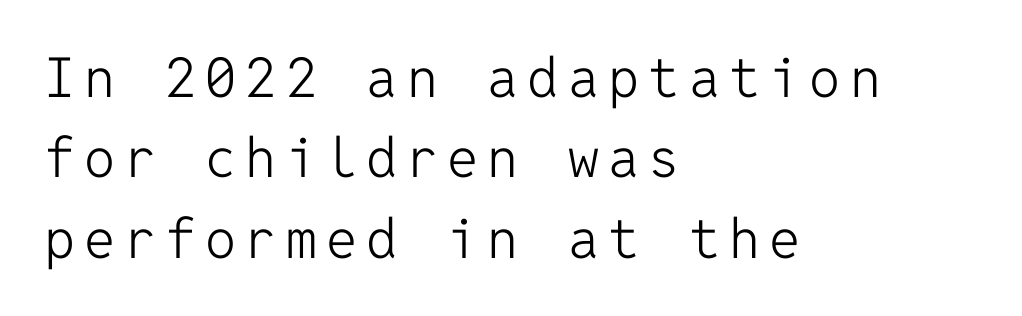
{"serif": "no", "italic": "no", "bold": "no", "weight": "light", "width": "normal", "stroke_contrast": "low", "x_height": "medium", "monospaced": "yes", "underline": "no", "align": "left", "line_spacing": "normal", "line_spacing_ratio": 1.46, "glyph_px": 55}
